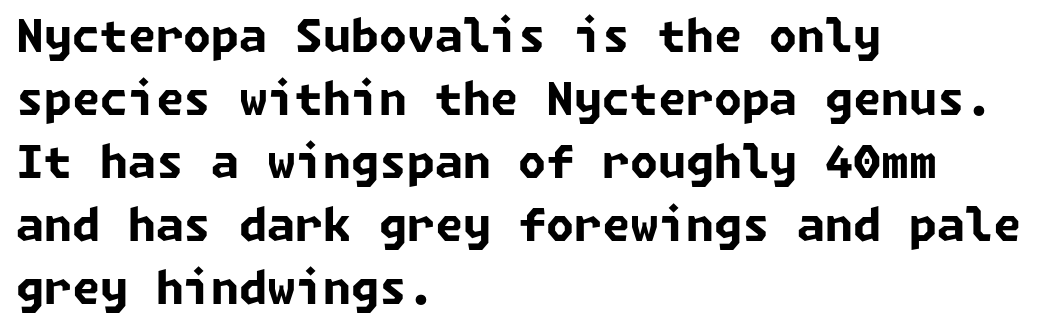
Q: Is the text bold? A: Yes.
Q: Is the typeface a serif or a sans-serif typeface? A: Sans-serif.
Q: Is the text underlined? A: No.
Q: How is the paragraph aligned? A: Left-aligned.
Q: Is the spacing between letters normal or unusually wide? A: Normal.
Q: Is the spacing between lines tight, normal or loose? A: Normal.
Q: Width (condensed, normal, or wide)? A: Normal.
Q: Stroke contrast? A: Low.
Q: x-height? A: Medium.
